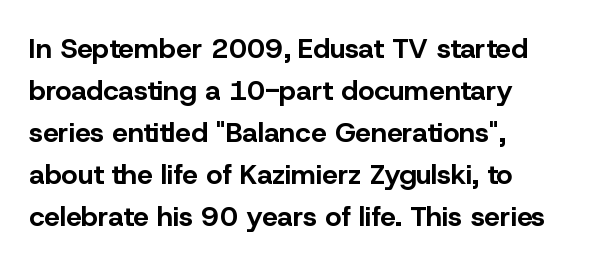
{"serif": "no", "italic": "no", "bold": "yes", "weight": "bold", "width": "normal", "stroke_contrast": "low", "x_height": "medium", "monospaced": "no", "underline": "no", "align": "left", "line_spacing": "normal", "line_spacing_ratio": 1.5, "letter_spacing": "normal", "letter_spacing_em": 0.0, "glyph_px": 28}
